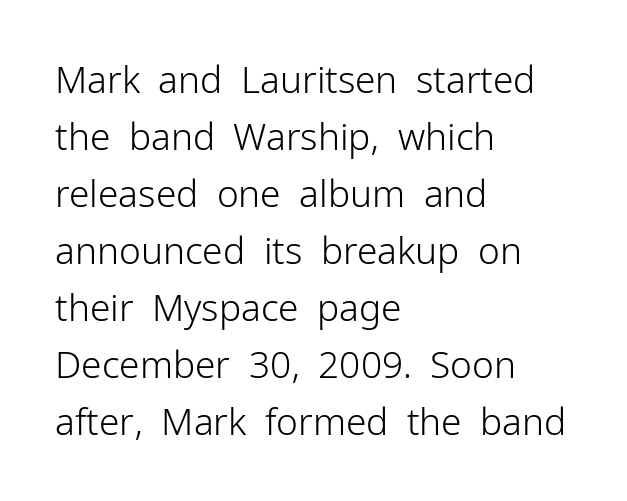
{"serif": "no", "italic": "no", "bold": "no", "weight": "light", "width": "normal", "stroke_contrast": "low", "x_height": "medium", "monospaced": "no", "underline": "no", "align": "left", "line_spacing": "normal", "line_spacing_ratio": 1.54, "letter_spacing": "normal", "letter_spacing_em": 0.0, "glyph_px": 37}
